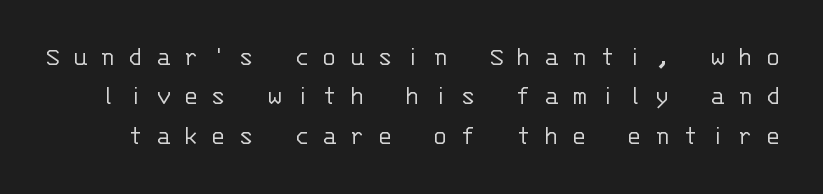
This sample uses a sans-serif face. The passage shown is not underscored anywhere. Leading matches the norm, producing a regular column. The letters march in equal steps, a hallmark of fixed-pitch type. The lettering stays uniformly vertical, giving the passage a roman look.
